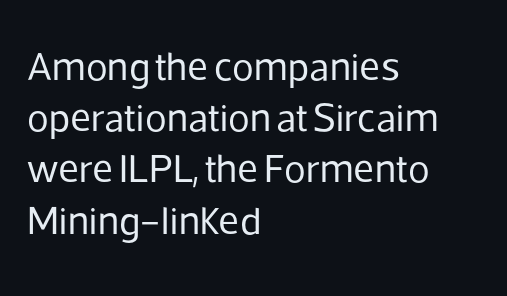
Q: Is the text bold? A: No.
Q: Is the text italic (slanted)? A: No, it is upright.
Q: Is the typeface a serif or a sans-serif typeface? A: Sans-serif.
Q: Is the text underlined? A: No.
Q: How is the paragraph aligned? A: Left-aligned.
Q: Is the spacing between letters normal or unusually wide? A: Normal.
Q: Is the spacing between lines tight, normal or loose? A: Normal.
Q: Width (condensed, normal, or wide)? A: Normal.
Q: Stroke contrast? A: Low.
Q: x-height? A: Medium.
Q: Monospaced? A: No.
